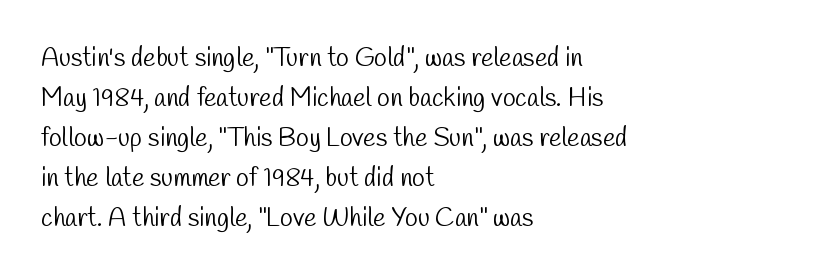
Compared with typical body copy, the letter spacing here is the same. Any mark beneath the type? The region is blank. The characters are drawn with everyday or finer stroke widths. Left-aligned paragraph, ragged on the right. Whoever set this chose a conventional vertical rhythm.
